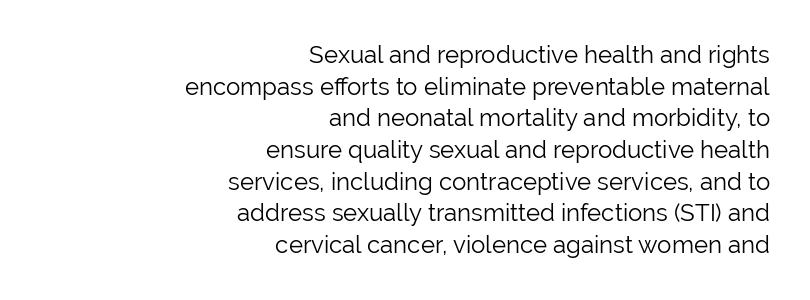
Weight: in the light-to-regular range. Notice how descenders clear the ascenders below comfortably — that's standard leading. A roman cut, with each character standing at attention. Words float on clear page, feet unadorned. These lines stack with their right ends in a neat column.
